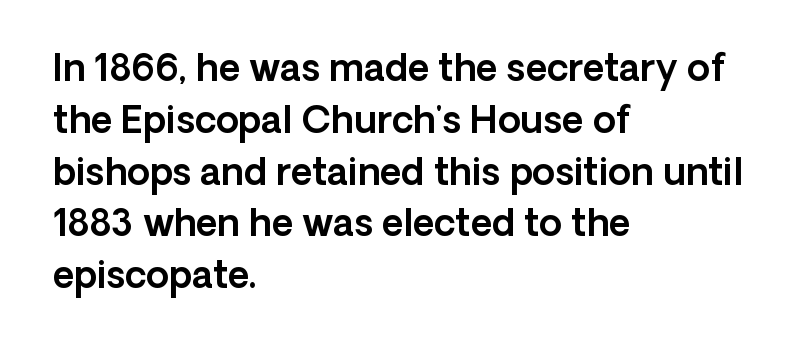
{"serif": "no", "italic": "no", "width": "normal", "x_height": "medium", "monospaced": "no", "underline": "no", "align": "left", "line_spacing": "normal", "line_spacing_ratio": 1.4, "letter_spacing": "normal", "letter_spacing_em": 0.0, "glyph_px": 37}
